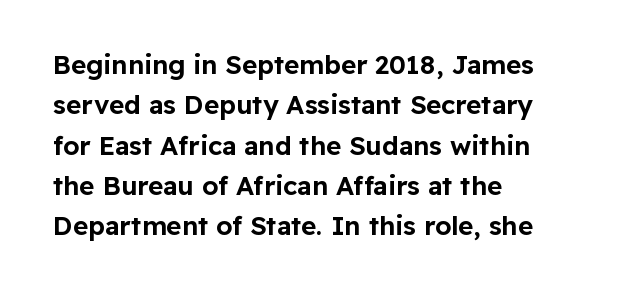
The image shows 26 px text type, upright; set left-aligned, normal line spacing (1.55x), normal letter spacing, not underlined.
